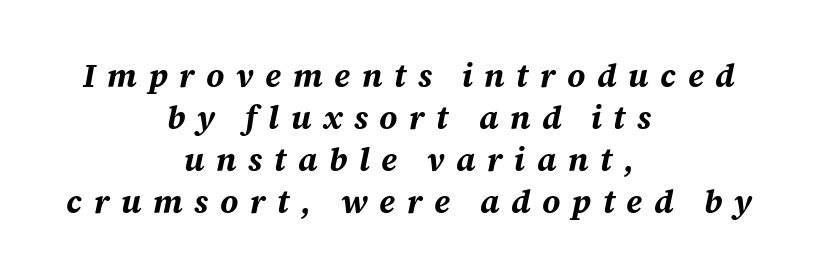
Q: Is the text bold? A: Yes.
Q: Is the text italic (slanted)? A: Yes, it leans right by about 12 degrees.
Q: Is the text underlined? A: No.
Q: How is the paragraph aligned? A: Centered.
Q: Is the spacing between letters normal or unusually wide? A: Unusually wide.
Q: Is the spacing between lines tight, normal or loose? A: Normal.
Q: Width (condensed, normal, or wide)? A: Normal.
Q: Stroke contrast? A: Medium.
Q: x-height? A: Large.
Q: Monospaced? A: No.
